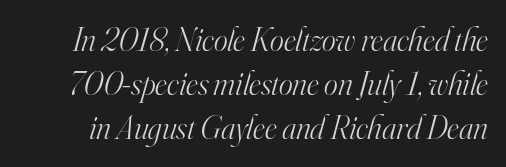
{"serif": "yes", "italic": "yes", "lean": "right", "slant_degrees": 16, "bold": "no", "weight": "light", "width": "normal", "stroke_contrast": "high", "x_height": "small", "monospaced": "no", "underline": "no", "line_spacing": "normal", "line_spacing_ratio": 1.34, "letter_spacing": "normal", "letter_spacing_em": 0.0, "glyph_px": 33}
